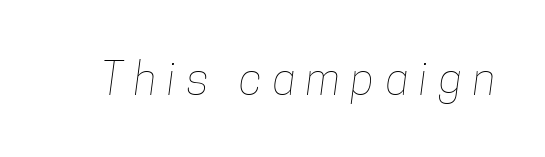
A bare baseline throughout the passage. The passage shown is not bold in any degree. The line texture is sparse and dotted thanks to wide tracking. Note the varied advance widths — an 'i' is clearly narrower than an 'm'.
